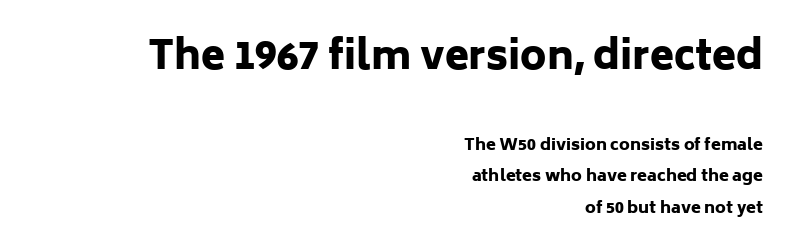
The image shows 39 px heavy sans-serif type, upright; set right-aligned, loose line spacing (1.95x), normal letter spacing, not underlined; the first (top) block is 2.44x larger; low stroke contrast and a medium x-height.
